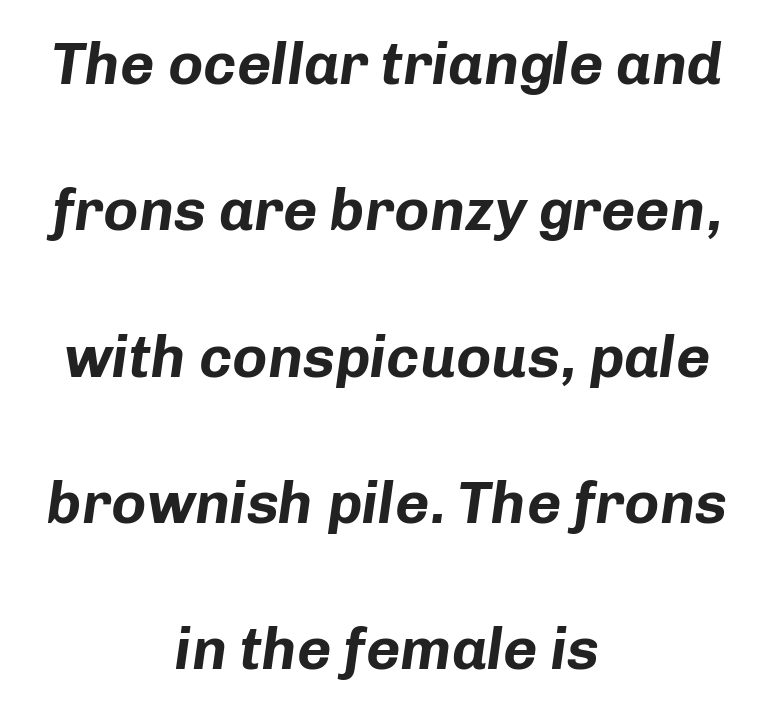
The image shows 59 px bold type, italic (leaning right); set centered, loose line spacing (2.48x), normal letter spacing, not underlined; low stroke contrast and a medium x-height.
